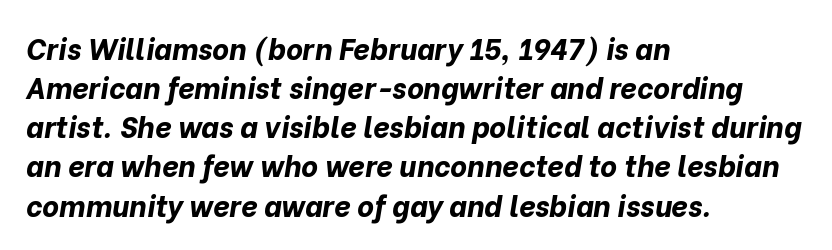
{"italic": "yes", "lean": "right", "slant_degrees": 10, "bold": "yes", "weight": "bold", "width": "normal", "stroke_contrast": "low", "x_height": "medium", "monospaced": "no", "underline": "no", "align": "left", "line_spacing": "normal", "line_spacing_ratio": 1.35, "letter_spacing": "normal", "letter_spacing_em": 0.0, "glyph_px": 29}
